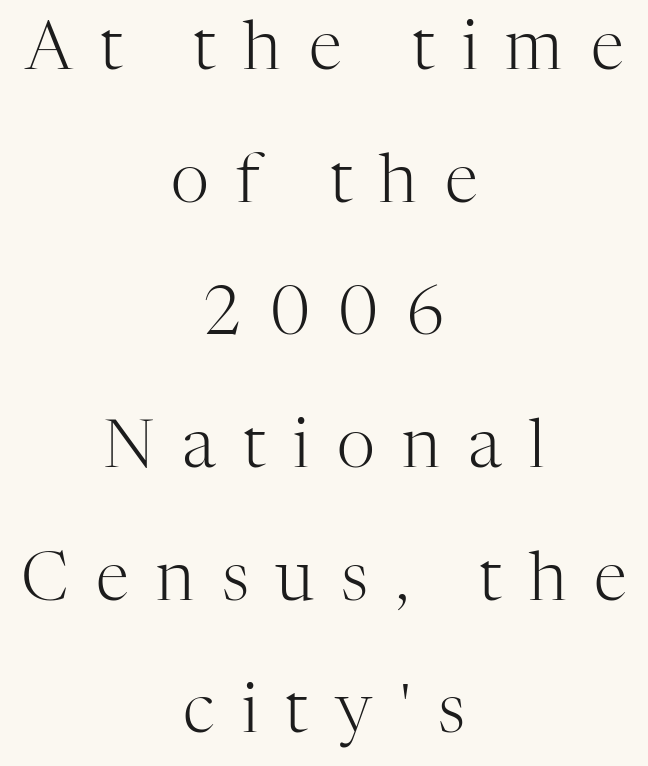
Q: Is the text bold? A: No.
Q: Is the text italic (slanted)? A: No, it is upright.
Q: Is the typeface a serif or a sans-serif typeface? A: Serif.
Q: Is the text underlined? A: No.
Q: How is the paragraph aligned? A: Centered.
Q: Is the spacing between letters normal or unusually wide? A: Unusually wide.
Q: Is the spacing between lines tight, normal or loose? A: Loose.
Q: Width (condensed, normal, or wide)? A: Normal.
Q: Stroke contrast? A: High.
Q: x-height? A: Medium.
Q: Monospaced? A: No.
